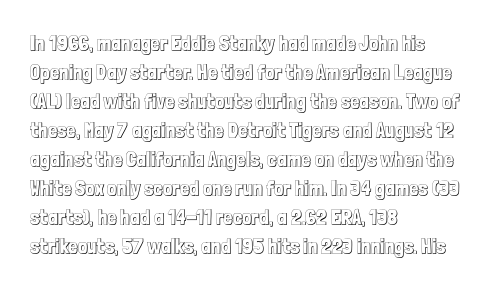
{"italic": "no", "underline": "no", "align": "left", "line_spacing": "normal", "line_spacing_ratio": 1.38, "letter_spacing": "normal", "letter_spacing_em": 0.0, "glyph_px": 21}
